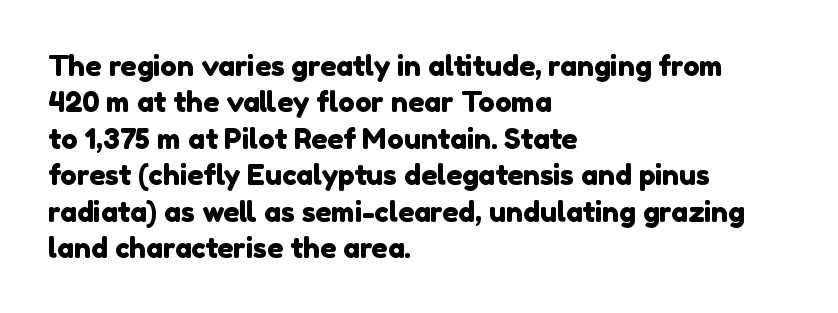
Q: Is the typeface a serif or a sans-serif typeface? A: Sans-serif.
Q: Is the text underlined? A: No.
Q: How is the paragraph aligned? A: Left-aligned.
Q: Is the spacing between letters normal or unusually wide? A: Normal.
Q: Is the spacing between lines tight, normal or loose? A: Normal.
Q: Width (condensed, normal, or wide)? A: Normal.
Q: x-height? A: Medium.
Q: Monospaced? A: No.
